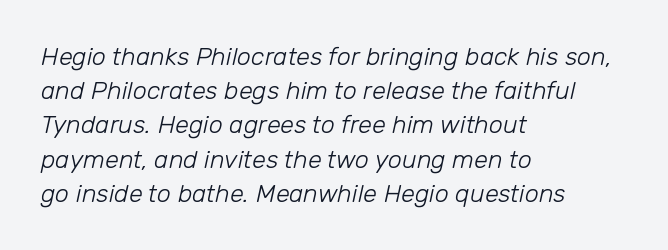
The image shows 25 px text type, italic (leaning right); set left-aligned, normal line spacing (1.37x), normal letter spacing, not underlined.
